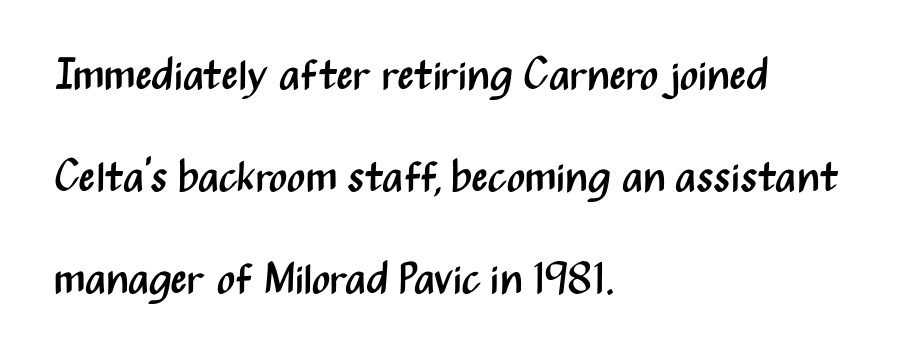
The image shows 43 px regular-weight, condensed sans-serif type, upright; set left-aligned, loose line spacing (2.37x), normal letter spacing, not underlined; medium stroke contrast and a medium x-height.
